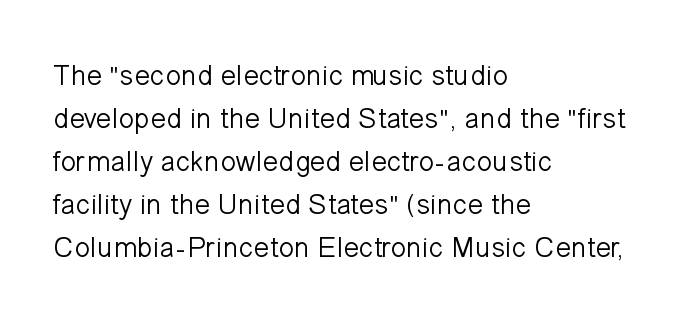
The image shows 29 px light sans-serif type, upright; set left-aligned, normal line spacing (1.48x), normal letter spacing, not underlined; low stroke contrast and a medium x-height.
